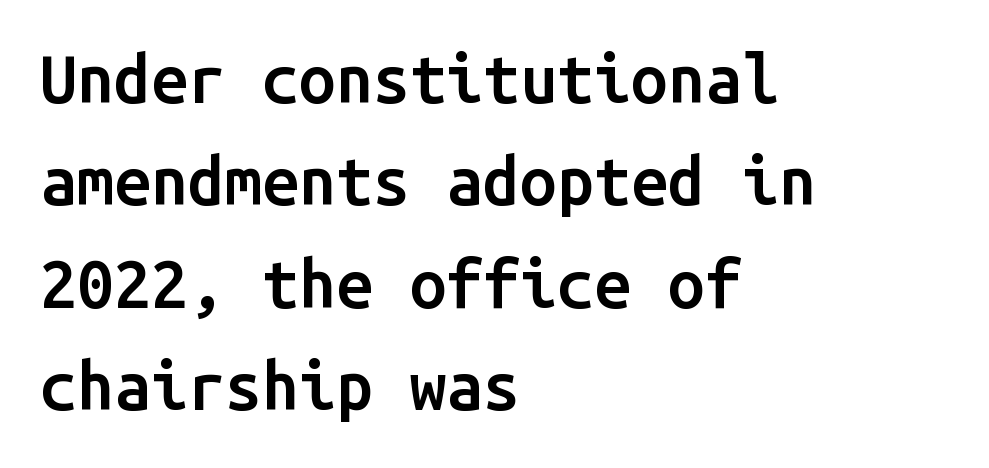
This rendering employs a face without finishing strokes, i.e., a sans-serif. Underlining? Definitely not there. In terms of weight, the rendering is demibold, just under bold. These lines sit exactly where default settings would place them. This sample is left-justified, so line endings fall wherever the words run out.
